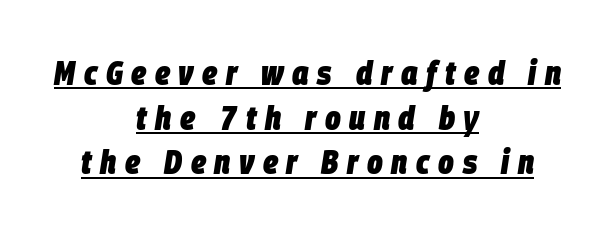
The image shows 33 px heavy, condensed type, italic (leaning right); set centered, normal line spacing (1.35x), unusually wide letter spacing (+0.26 em), underlined; low stroke contrast and a large x-height.
